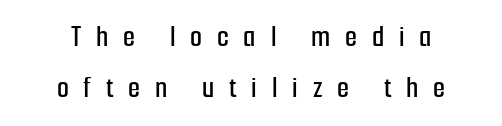
The face used here is rendered with a markedly widened letterfit. Looks like regular typesetting: each glyph gets only the width it needs. The space beneath each line is pristine and unruled. Quick note: interline space is typical. The characters display no serif detailing; their extremities are plain. Unlike italic type, these characters show no tilt at all.
